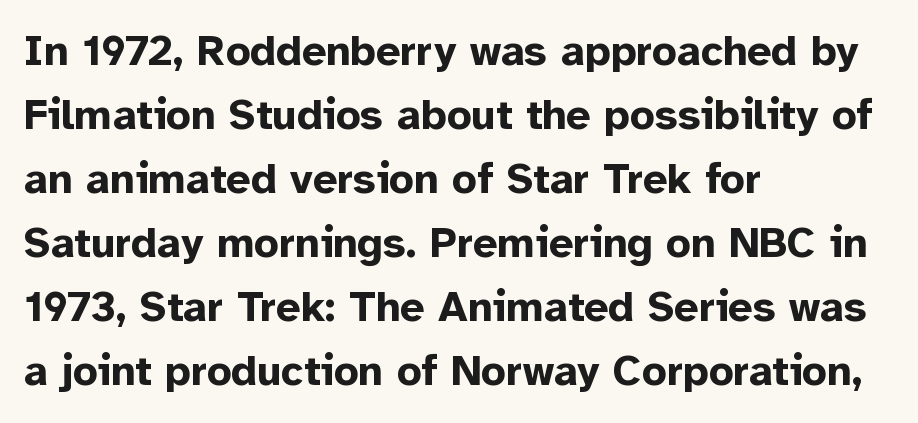
Q: Is the text bold? A: Yes.
Q: Is the text italic (slanted)? A: No, it is upright.
Q: Is the typeface a serif or a sans-serif typeface? A: Sans-serif.
Q: Is the text underlined? A: No.
Q: How is the paragraph aligned? A: Left-aligned.
Q: Is the spacing between letters normal or unusually wide? A: Normal.
Q: Is the spacing between lines tight, normal or loose? A: Normal.
Q: Width (condensed, normal, or wide)? A: Normal.
Q: Stroke contrast? A: Low.
Q: x-height? A: Medium.
Q: Monospaced? A: No.
